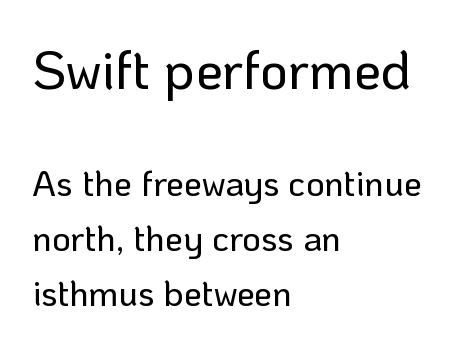
A clean baseline with only descenders dipping below it. Caption: upper text group enlarged, lower text group reduced. Left-aligned paragraph, ragged on the right. The face used here is proportionally spaced, like ordinary book or web type. The space between consecutive lines is moderate. Is there any slant? The stems are plumb.
